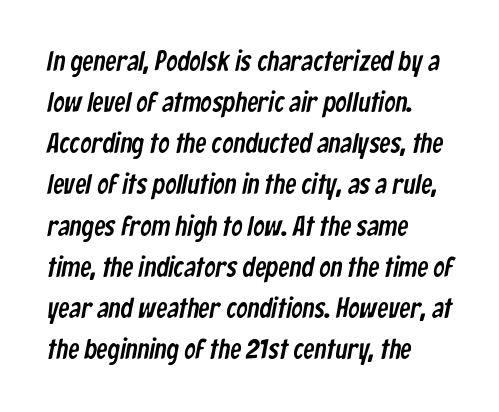
The image shows 28 px condensed sans-serif type; set left-aligned, normal line spacing (1.47x), normal letter spacing, not underlined; low stroke contrast and a medium x-height.
